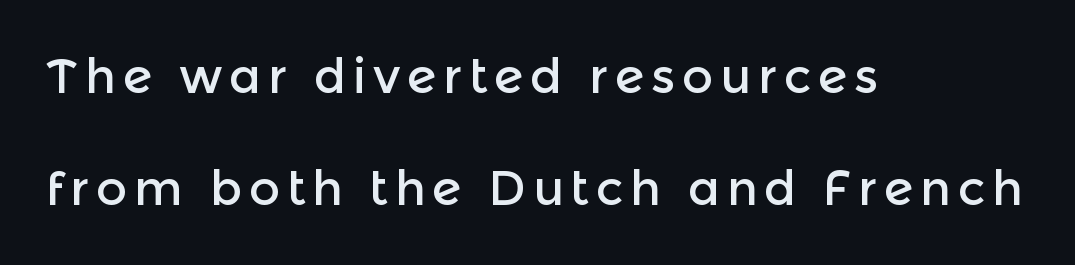
The image shows 48 px sans-serif type, upright; set left-aligned, loose line spacing (2.34x), not underlined; a medium x-height.
